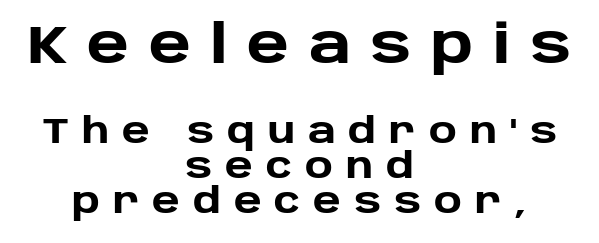
{"serif": "no", "italic": "no", "bold": "yes", "weight": "heavy", "width": "normal", "stroke_contrast": "low", "x_height": "large", "monospaced": "no", "underline": "no", "align": "center", "line_spacing": "tight", "line_spacing_ratio": 1.0, "letter_spacing": "wide", "letter_spacing_em": 0.37, "larger_block": "first", "size_ratio": 1.51, "glyph_px": 53}
